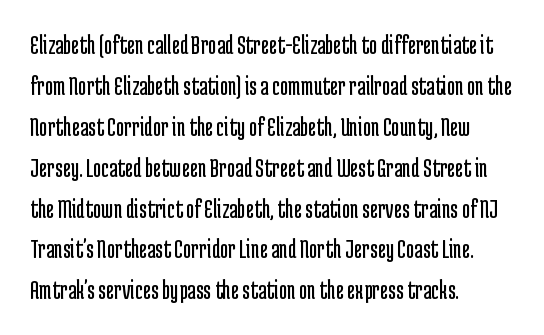
The image shows 28 px regular-weight, condensed sans-serif type, upright; set left-aligned, normal line spacing (1.46x), normal letter spacing, not underlined; low stroke contrast and a medium x-height.
